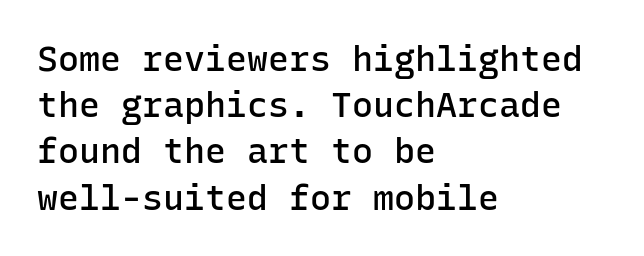
Q: Is the text bold? A: Semi-bold.
Q: Is the text italic (slanted)? A: No, it is upright.
Q: Is the typeface a serif or a sans-serif typeface? A: Sans-serif.
Q: Is the text underlined? A: No.
Q: How is the paragraph aligned? A: Left-aligned.
Q: Is the spacing between letters normal or unusually wide? A: Normal.
Q: Is the spacing between lines tight, normal or loose? A: Normal.
Q: Width (condensed, normal, or wide)? A: Normal.
Q: Stroke contrast? A: Low.
Q: x-height? A: Medium.
Q: Monospaced? A: Yes.
